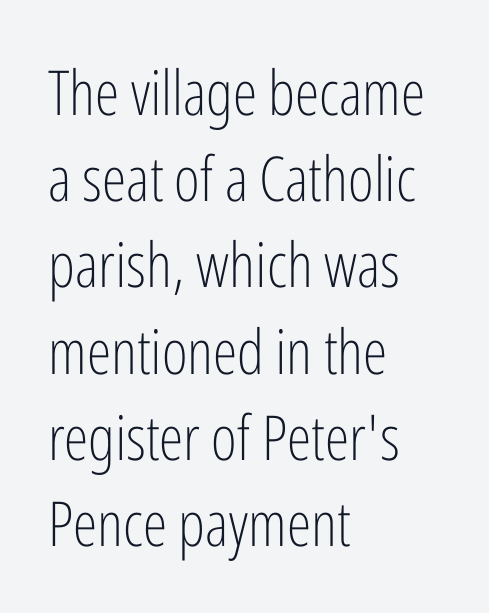
{"serif": "no", "italic": "no", "bold": "no", "weight": "light", "width": "condensed", "stroke_contrast": "low", "x_height": "medium", "monospaced": "no", "underline": "no", "align": "left", "line_spacing": "normal", "line_spacing_ratio": 1.39, "letter_spacing": "normal", "letter_spacing_em": 0.0, "glyph_px": 62}
